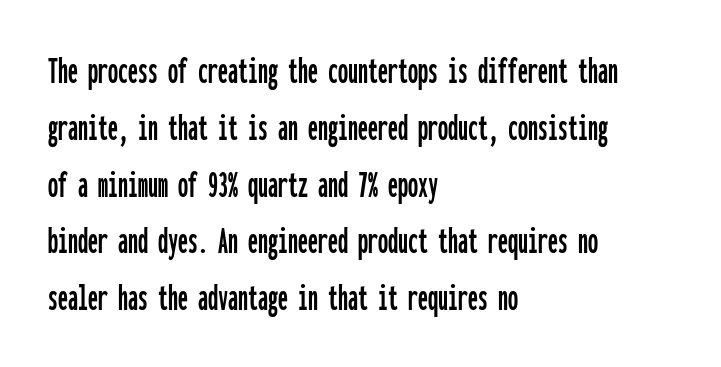
This sample uses a sans-serif face. Short and long lines alike share a common starting point at left. The baseline area is clear. Spacing verdict: monospaced, one width for all characters. The designer left line spacing at the default. In terms of letterspacing, this is plain default setting.
